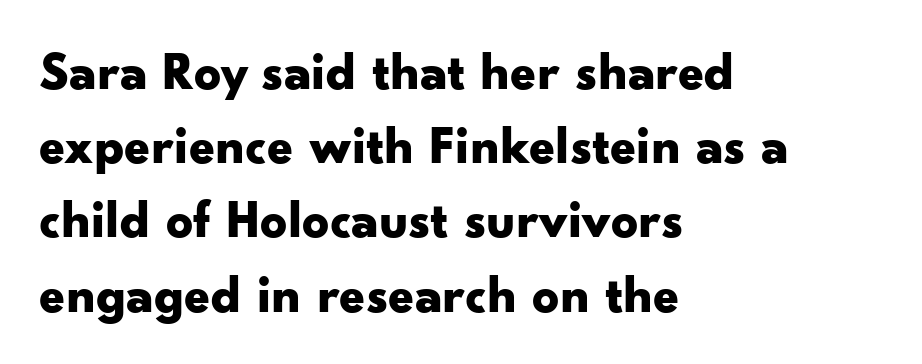
Does the weight exceed regular? Yes, all the way to bold. A bare baseline throughout the passage. Spacing verdict: proportional, widths tailored to each character. Regarding leading, the lines here are spaced in the standard way.
